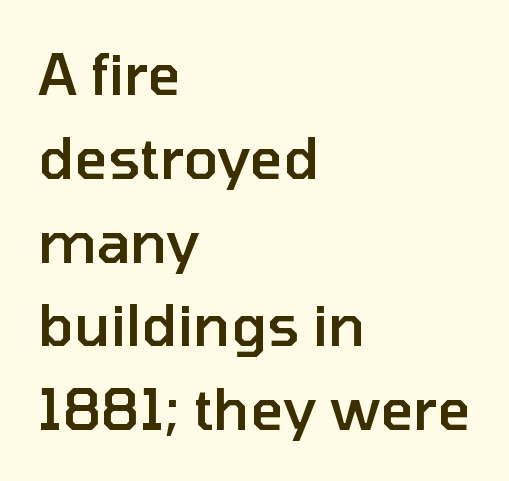
The image shows 57 px semibold sans-serif type, upright; set left-aligned, normal line spacing (1.47x), normal letter spacing, not underlined; low stroke contrast and a medium x-height.
